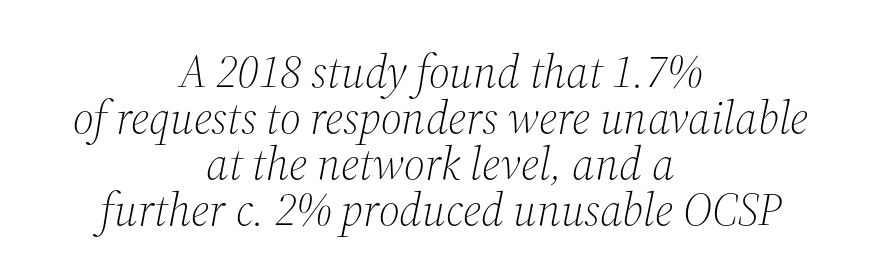
{"serif": "yes", "italic": "yes", "lean": "right", "slant_degrees": 12, "bold": "no", "weight": "light", "width": "normal", "stroke_contrast": "medium", "x_height": "medium", "monospaced": "no", "underline": "no", "align": "center", "line_spacing": "tight", "line_spacing_ratio": 1.0, "letter_spacing": "normal", "letter_spacing_em": 0.0, "glyph_px": 46}
